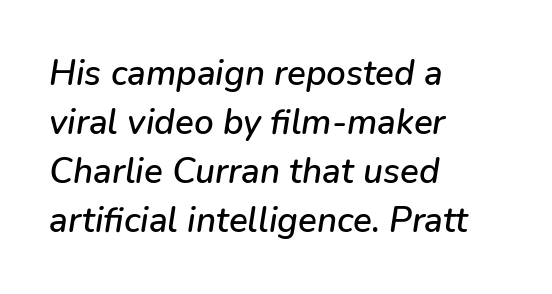
Q: Is the text italic (slanted)? A: Yes, it leans right by about 9 degrees.
Q: Is the text underlined? A: No.
Q: How is the paragraph aligned? A: Left-aligned.
Q: Is the spacing between letters normal or unusually wide? A: Normal.
Q: Is the spacing between lines tight, normal or loose? A: Normal.
Q: Width (condensed, normal, or wide)? A: Normal.
Q: Stroke contrast? A: Low.
Q: x-height? A: Medium.
Q: Monospaced? A: No.
